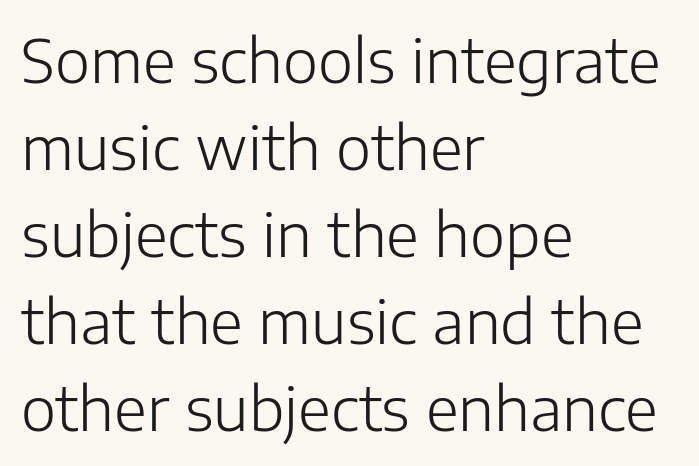
The image shows 60 px light sans-serif type, upright; set left-aligned, normal line spacing (1.45x), normal letter spacing, not underlined; low stroke contrast and a medium x-height.
